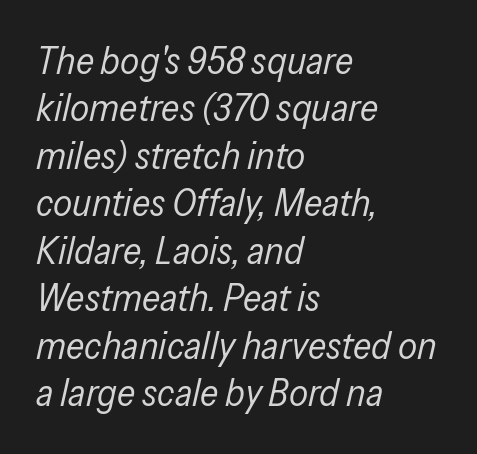
Q: Is the text bold? A: No.
Q: Is the text italic (slanted)? A: Yes, it leans right by about 13 degrees.
Q: Is the text underlined? A: No.
Q: How is the paragraph aligned? A: Left-aligned.
Q: Is the spacing between letters normal or unusually wide? A: Normal.
Q: Is the spacing between lines tight, normal or loose? A: Normal.
Q: Width (condensed, normal, or wide)? A: Condensed.
Q: Stroke contrast? A: Low.
Q: x-height? A: Medium.
Q: Monospaced? A: No.
